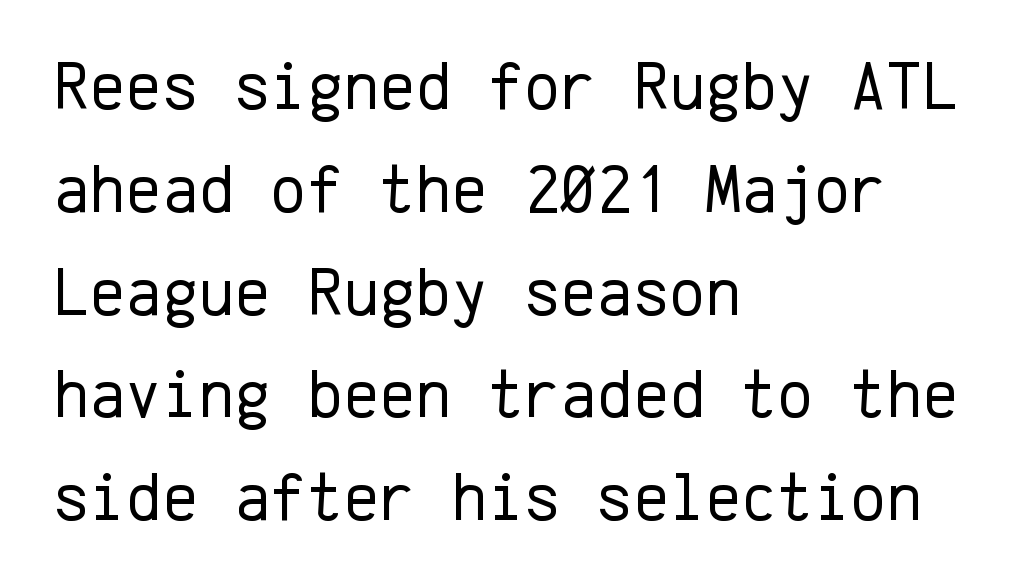
The image shows 69 px regular-weight sans-serif type, upright, monospaced; set left-aligned, normal line spacing (1.49x), normal letter spacing, not underlined; low stroke contrast and a medium x-height.
